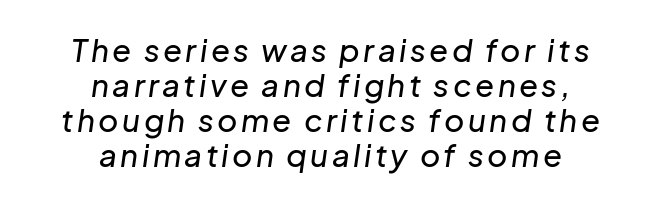
Q: Is the text italic (slanted)? A: Yes, it leans right by about 8 degrees.
Q: Is the text underlined? A: No.
Q: How is the paragraph aligned? A: Centered.
Q: Is the spacing between lines tight, normal or loose? A: Tight.
Q: Width (condensed, normal, or wide)? A: Normal.
Q: Stroke contrast? A: Low.
Q: x-height? A: Medium.
Q: Monospaced? A: No.
